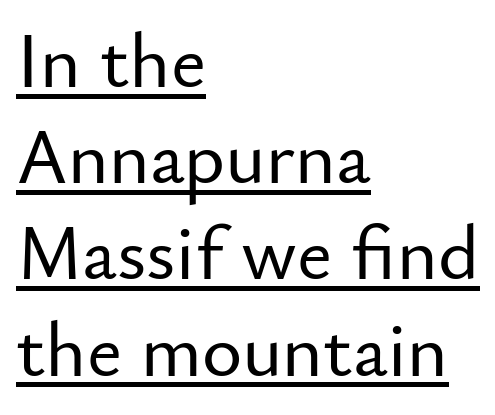
The image shows 77 px sans-serif type, upright; set left-aligned, normal line spacing (1.25x), normal letter spacing, underlined; low stroke contrast and a small x-height.
